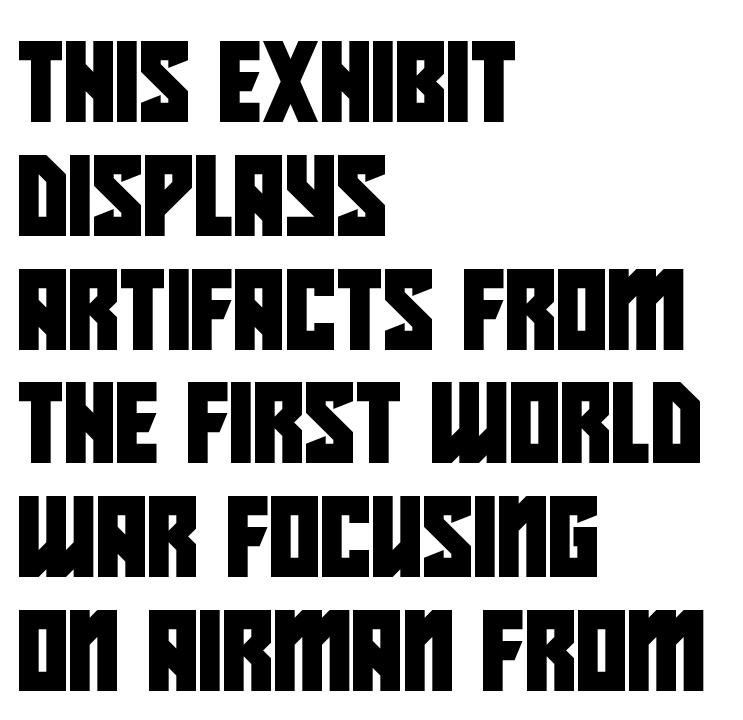
{"serif": "no", "width": "condensed", "stroke_contrast": "low", "x_height": "large", "monospaced": "no", "underline": "no", "align": "left", "line_spacing": "normal", "line_spacing_ratio": 1.44, "letter_spacing": "normal", "letter_spacing_em": 0.0, "glyph_px": 79}
